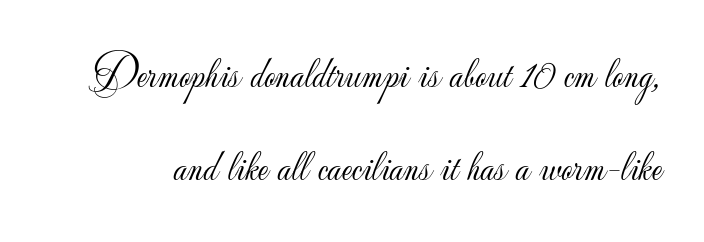
{"serif": "no", "bold": "no", "weight": "light", "width": "normal", "stroke_contrast": "low", "x_height": "small", "monospaced": "no", "underline": "no", "line_spacing": "loose", "line_spacing_ratio": 2.12, "letter_spacing": "normal", "letter_spacing_em": 0.0, "glyph_px": 44}
